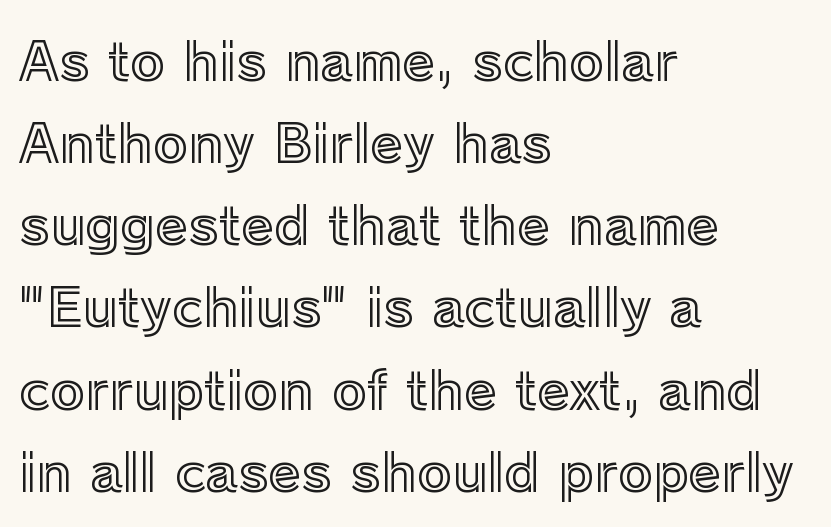
The image shows 53 px text type, upright; set left-aligned, normal line spacing (1.55x), normal letter spacing, not underlined; a medium x-height.
